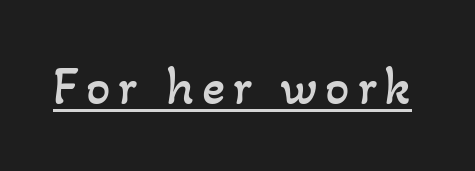
Q: Is the text bold? A: No.
Q: Is the text underlined? A: Yes.
Q: Width (condensed, normal, or wide)? A: Normal.
Q: Stroke contrast? A: Low.
Q: x-height? A: Small.
Q: Monospaced? A: No.
